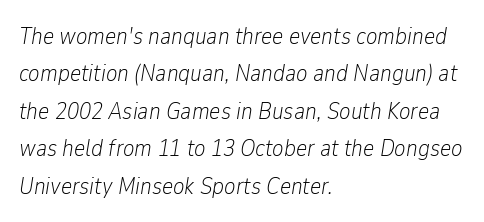
Rule under the text: the space is simply empty. This sample uses an oblique cut, with every glyph tilted off the vertical. Summary of vertical rhythm: regular, with standard interline spacing. Nothing heavy about these letters — not bold at all. A typesetter would call this zero additional tracking. Leftover space on each line is placed entirely after the last word.
